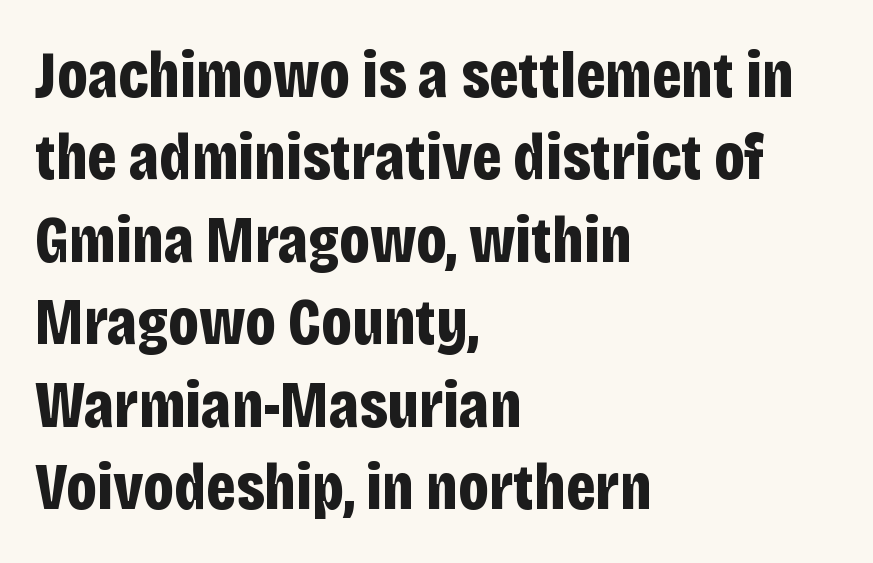
{"serif": "no", "italic": "no", "bold": "yes", "weight": "bold", "width": "condensed", "stroke_contrast": "low", "x_height": "large", "monospaced": "no", "underline": "no", "align": "left", "line_spacing": "normal", "line_spacing_ratio": 1.25, "letter_spacing": "normal", "letter_spacing_em": 0.0, "glyph_px": 66}
